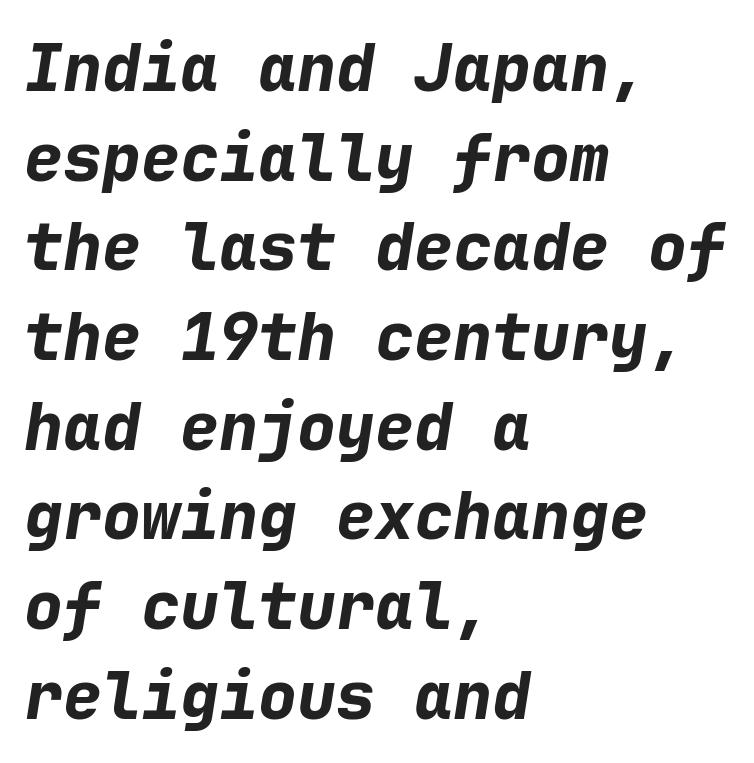
An italicized treatment has been applied to the whole sample. The passage is arranged the way most books set body copy — flush left. The rendering uses typewriter-style spacing with identical character cells. The glyphs have the mass of a bold cut. The strip under each line holds only bare page.
